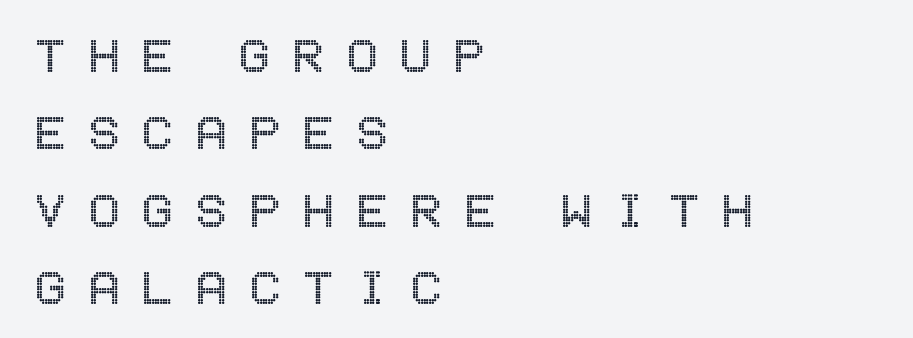
Q: Is the text italic (slanted)? A: No, it is upright.
Q: Is the text underlined? A: No.
Q: How is the paragraph aligned? A: Left-aligned.
Q: Is the spacing between letters normal or unusually wide? A: Unusually wide.
Q: Is the spacing between lines tight, normal or loose? A: Normal.
Q: Width (condensed, normal, or wide)? A: Condensed.
Q: x-height? A: Large.
